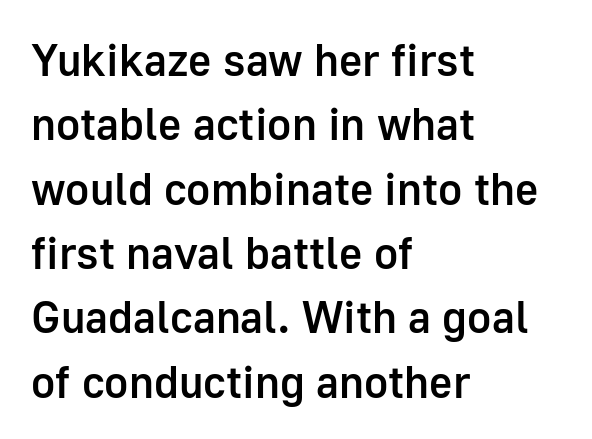
Q: Is the text bold? A: Semi-bold.
Q: Is the text italic (slanted)? A: No, it is upright.
Q: Is the typeface a serif or a sans-serif typeface? A: Sans-serif.
Q: Is the text underlined? A: No.
Q: How is the paragraph aligned? A: Left-aligned.
Q: Is the spacing between letters normal or unusually wide? A: Normal.
Q: Is the spacing between lines tight, normal or loose? A: Normal.
Q: Width (condensed, normal, or wide)? A: Normal.
Q: Stroke contrast? A: Low.
Q: x-height? A: Medium.
Q: Monospaced? A: No.
